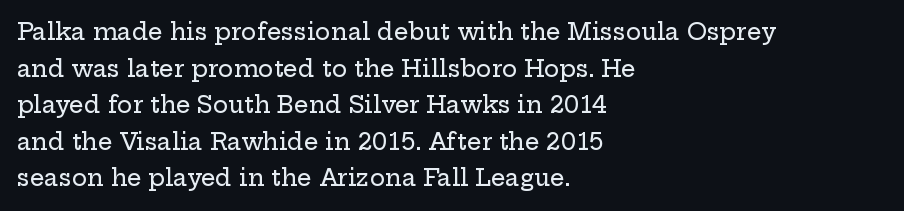
{"italic": "no", "underline": "no", "align": "left", "line_spacing": "normal", "line_spacing_ratio": 1.59, "letter_spacing": "normal", "letter_spacing_em": 0.0, "glyph_px": 23}
